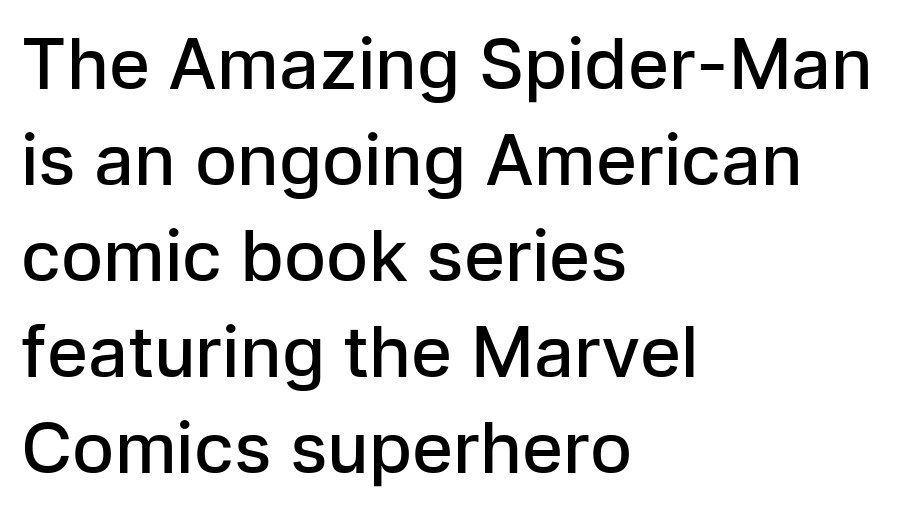
Q: Is the text bold? A: Semi-bold.
Q: Is the text italic (slanted)? A: No, it is upright.
Q: Is the typeface a serif or a sans-serif typeface? A: Sans-serif.
Q: Is the text underlined? A: No.
Q: How is the paragraph aligned? A: Left-aligned.
Q: Is the spacing between letters normal or unusually wide? A: Normal.
Q: Is the spacing between lines tight, normal or loose? A: Normal.
Q: Width (condensed, normal, or wide)? A: Normal.
Q: Stroke contrast? A: Low.
Q: x-height? A: Medium.
Q: Monospaced? A: No.
